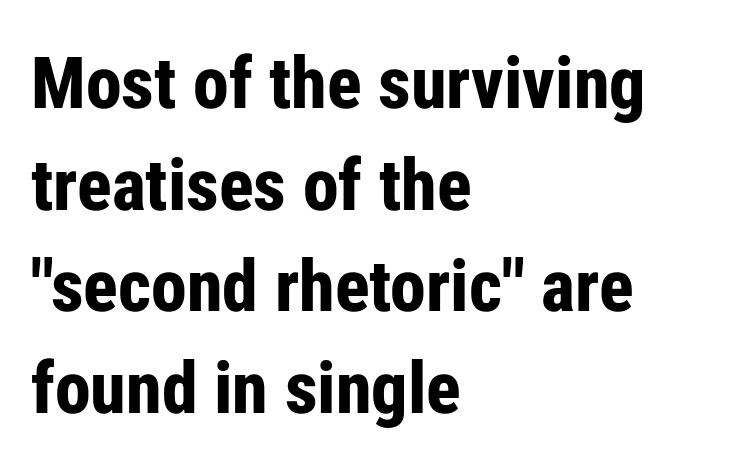
Q: Is the text bold? A: Yes.
Q: Is the text italic (slanted)? A: No, it is upright.
Q: Is the typeface a serif or a sans-serif typeface? A: Sans-serif.
Q: Is the text underlined? A: No.
Q: How is the paragraph aligned? A: Left-aligned.
Q: Is the spacing between letters normal or unusually wide? A: Normal.
Q: Is the spacing between lines tight, normal or loose? A: Normal.
Q: Width (condensed, normal, or wide)? A: Condensed.
Q: Stroke contrast? A: Low.
Q: x-height? A: Medium.
Q: Monospaced? A: No.
